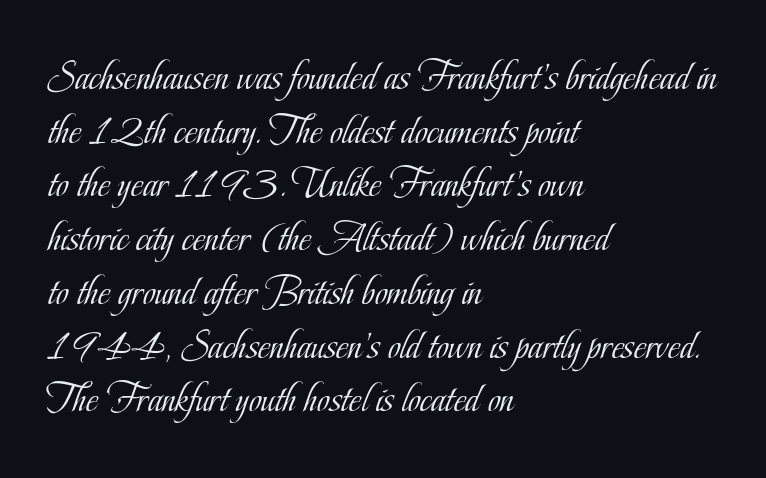
Q: Is the text bold? A: No.
Q: Is the text italic (slanted)? A: Yes.
Q: Is the typeface a serif or a sans-serif typeface? A: Serif.
Q: Is the text underlined? A: No.
Q: How is the paragraph aligned? A: Left-aligned.
Q: Is the spacing between letters normal or unusually wide? A: Normal.
Q: Is the spacing between lines tight, normal or loose? A: Normal.
Q: Width (condensed, normal, or wide)? A: Condensed.
Q: Stroke contrast? A: Low.
Q: x-height? A: Small.
Q: Monospaced? A: No.
